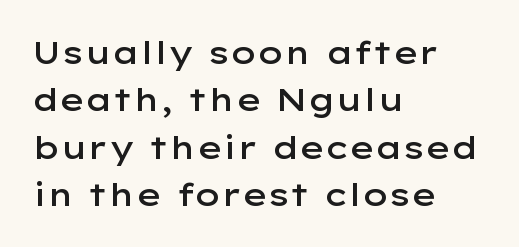
The image shows 32 px semibold, wide sans-serif type, upright; set left-aligned, normal line spacing (1.48x), normal letter spacing, not underlined; low stroke contrast and a medium x-height.
